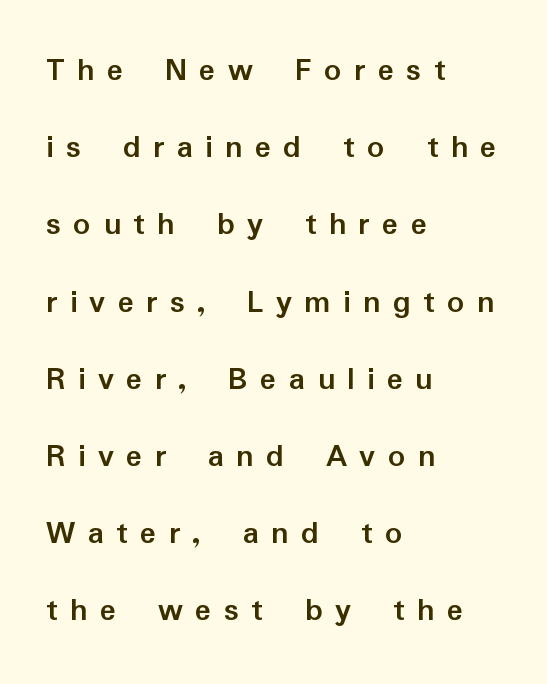
This is sans-serif lettering, the kind often seen on screens and signage. Plenty of ink on the page — the face is bold. Reading down the column, the eye jumps a long way to each next line. The lettering holds an erect, upright posture throughout.
